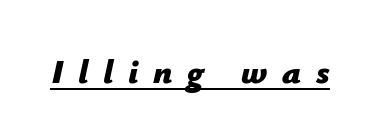
{"italic": "yes", "lean": "right", "slant_degrees": 12, "bold": "yes", "weight": "bold", "width": "normal", "stroke_contrast": "low", "x_height": "medium", "monospaced": "no", "underline": "yes", "letter_spacing": "wide", "letter_spacing_em": 0.43, "glyph_px": 34}
